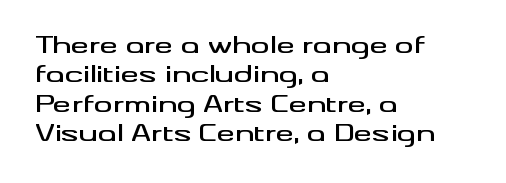
Q: Is the text italic (slanted)? A: No, it is upright.
Q: Is the text underlined? A: No.
Q: How is the paragraph aligned? A: Left-aligned.
Q: Is the spacing between letters normal or unusually wide? A: Normal.
Q: Is the spacing between lines tight, normal or loose? A: Normal.
